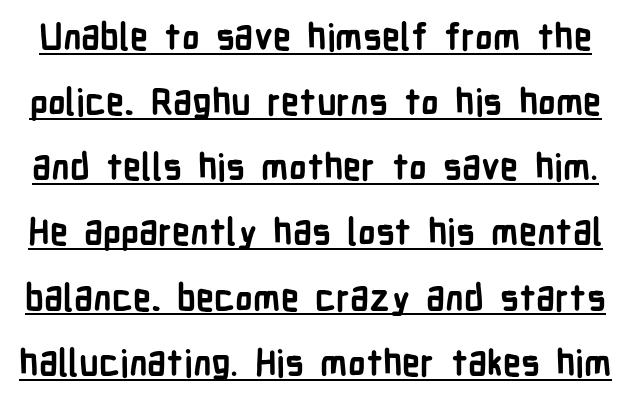
Q: Is the text bold? A: Yes.
Q: Is the text italic (slanted)? A: No, it is upright.
Q: Is the typeface a serif or a sans-serif typeface? A: Sans-serif.
Q: Is the text underlined? A: Yes.
Q: Is the spacing between letters normal or unusually wide? A: Normal.
Q: Width (condensed, normal, or wide)? A: Condensed.
Q: Stroke contrast? A: Low.
Q: x-height? A: Medium.
Q: Monospaced? A: No.
